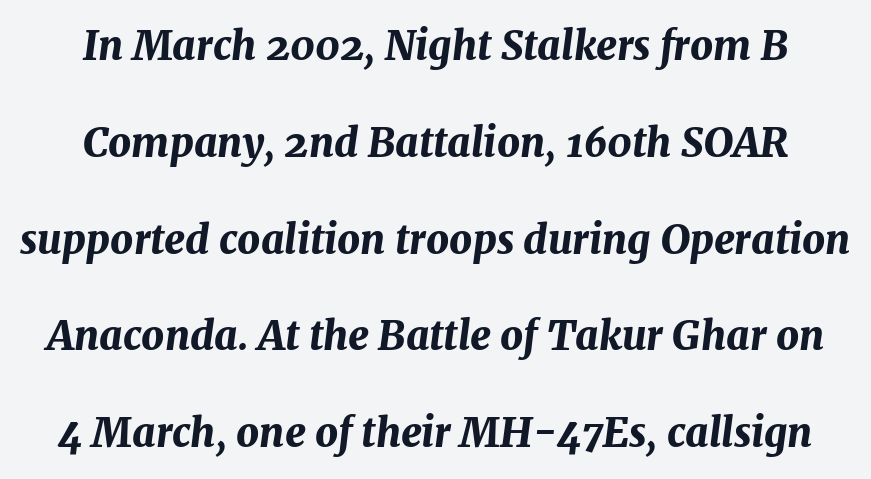
Q: Is the text bold? A: Yes.
Q: Is the text italic (slanted)? A: Yes, it leans right by about 7 degrees.
Q: Is the text underlined? A: No.
Q: How is the paragraph aligned? A: Centered.
Q: Is the spacing between letters normal or unusually wide? A: Normal.
Q: Is the spacing between lines tight, normal or loose? A: Loose.
Q: Width (condensed, normal, or wide)? A: Normal.
Q: Stroke contrast? A: Medium.
Q: x-height? A: Medium.
Q: Monospaced? A: No.
